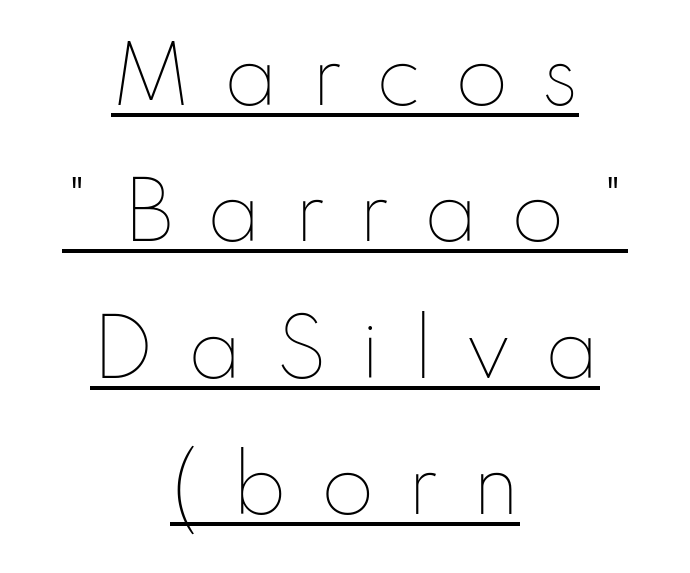
The image shows 78 px thin type, upright; set centered, line spacing 1.75x, unusually wide letter spacing (+0.41 em), underlined; low stroke contrast and a small x-height.
